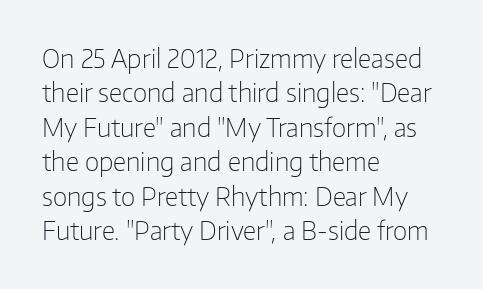
Q: Is the text bold? A: No.
Q: Is the text italic (slanted)? A: No, it is upright.
Q: Is the text underlined? A: No.
Q: How is the paragraph aligned? A: Left-aligned.
Q: Is the spacing between letters normal or unusually wide? A: Normal.
Q: Is the spacing between lines tight, normal or loose? A: Normal.
